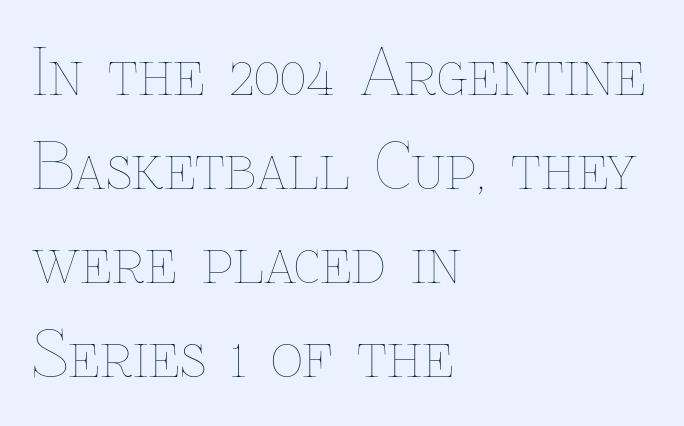
Q: Is the text bold? A: No.
Q: Is the text italic (slanted)? A: No, it is upright.
Q: Is the text underlined? A: No.
Q: How is the paragraph aligned? A: Left-aligned.
Q: Is the spacing between letters normal or unusually wide? A: Normal.
Q: Is the spacing between lines tight, normal or loose? A: Normal.
Q: Width (condensed, normal, or wide)? A: Normal.
Q: Stroke contrast? A: Low.
Q: x-height? A: Medium.
Q: Monospaced? A: No.
